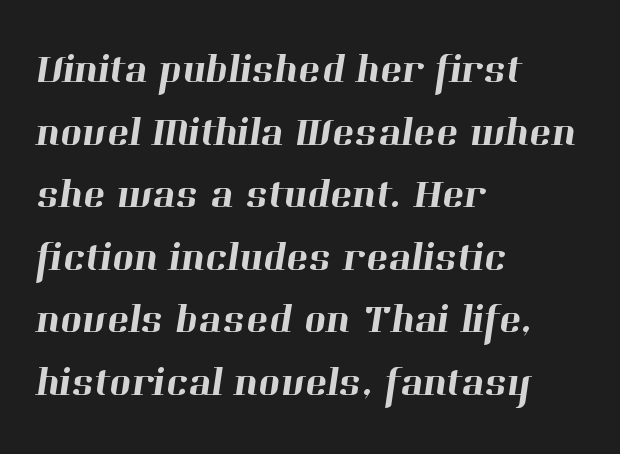
The image shows 42 px serif type; set left-aligned, normal line spacing (1.49x), normal letter spacing, not underlined; high stroke contrast and a medium x-height.
